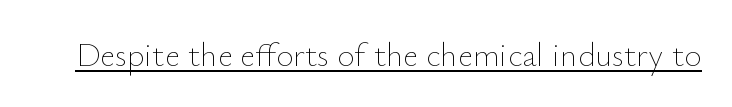
The type sits square on the baseline with zero lean. The rendered words wear a rule along their underside. Glyph-to-glyph distance matches everyday printed text. The passage shown is typed in a proportional face where columns would drift. Stem width sits at or under what a default text font uses.
